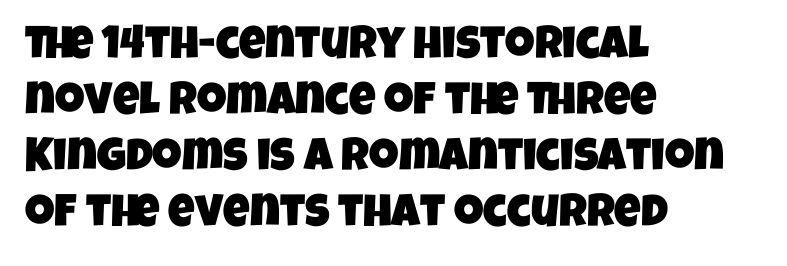
Check the space under the baseline: it is left empty. The rag falls on the right side of this text block. This rendering leaves character spacing at its baseline value. The typeface chosen for these lines omits serifs. Varying glyph widths throughout — classic text-font behaviour.
